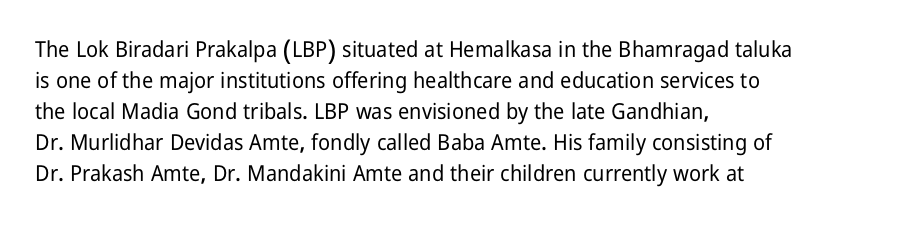
Q: Is the text italic (slanted)? A: No, it is upright.
Q: Is the text underlined? A: No.
Q: How is the paragraph aligned? A: Left-aligned.
Q: Is the spacing between letters normal or unusually wide? A: Normal.
Q: Is the spacing between lines tight, normal or loose? A: Normal.
